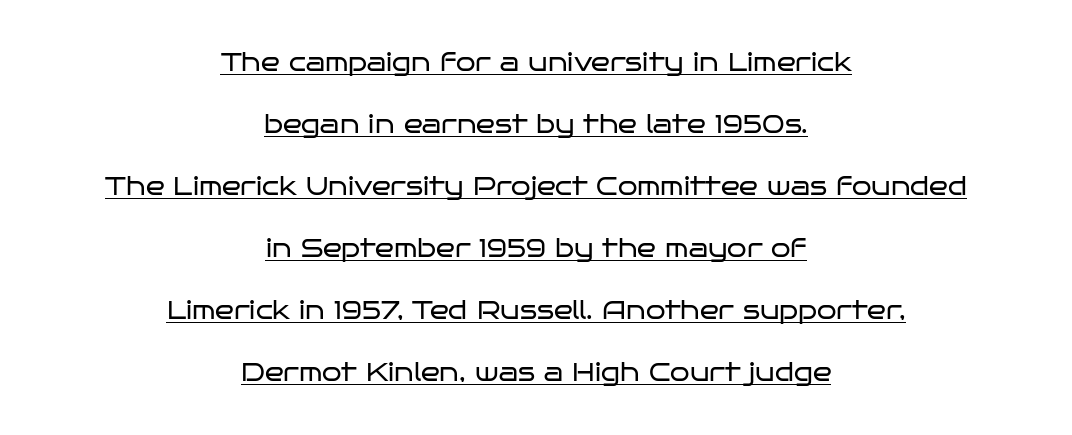
{"italic": "no", "bold": "no", "underline": "yes", "align": "center", "line_spacing": "loose", "line_spacing_ratio": 2.48, "letter_spacing": "normal", "letter_spacing_em": 0.0, "glyph_px": 25}
